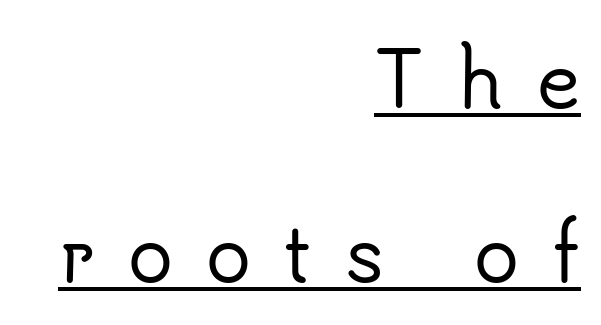
Each letter's strokes conclude bluntly, with no projecting serifs. Character widths vary here, with narrow letters taking less room than wide ones. In CSS terms this would be text-align: right. A great deal of white space separates one row of letters from the next. There is plenty of visible air inserted between adjacent glyphs.
